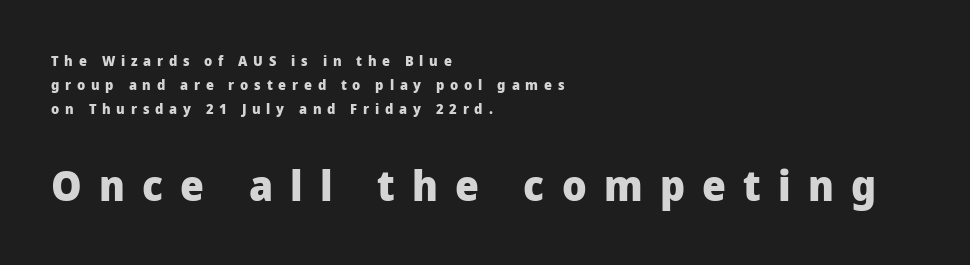
{"serif": "no", "italic": "no", "bold": "yes", "weight": "heavy", "width": "normal", "stroke_contrast": "low", "x_height": "medium", "monospaced": "no", "underline": "no", "align": "left", "line_spacing": "normal", "line_spacing_ratio": 1.7, "letter_spacing": "wide", "letter_spacing_em": 0.41, "larger_block": "second", "size_ratio": 3.0, "glyph_px": 42}
